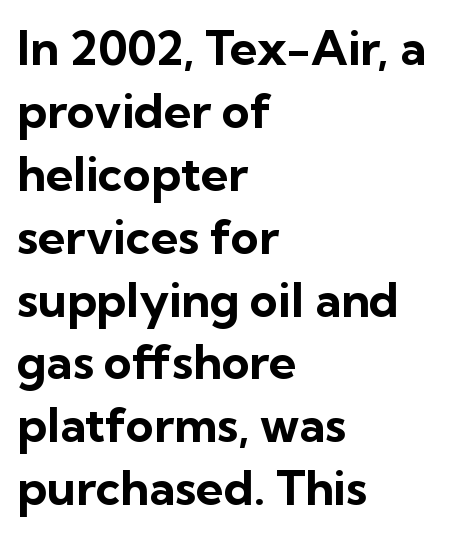
The image shows 48 px bold sans-serif type, upright; set left-aligned, normal line spacing (1.31x), normal letter spacing, not underlined; low stroke contrast and a medium x-height.
